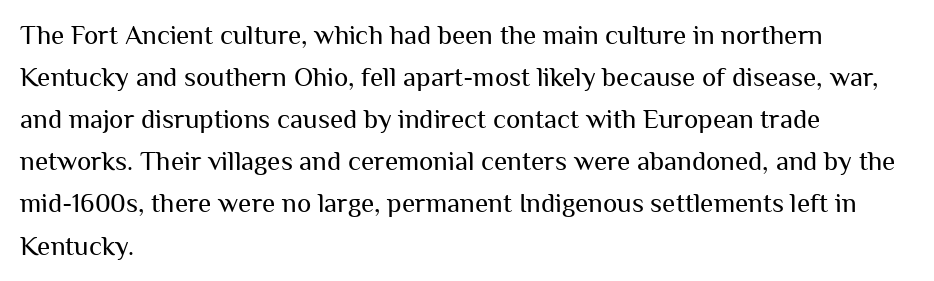
Q: Is the text bold? A: No.
Q: Is the text italic (slanted)? A: No, it is upright.
Q: Is the text underlined? A: No.
Q: How is the paragraph aligned? A: Left-aligned.
Q: Is the spacing between letters normal or unusually wide? A: Normal.
Q: Is the spacing between lines tight, normal or loose? A: Normal.
